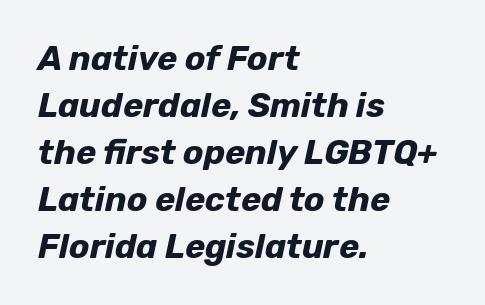
Heavy, bold letterforms. The lines in this sample share a left origin and differ only in where they stop. Observe the ordinary spacing: letters are neighbours, not strangers. Beneath every word, the page is bare. The typography opts for an oblique posture over an upright one. Vertical spacing — default.
